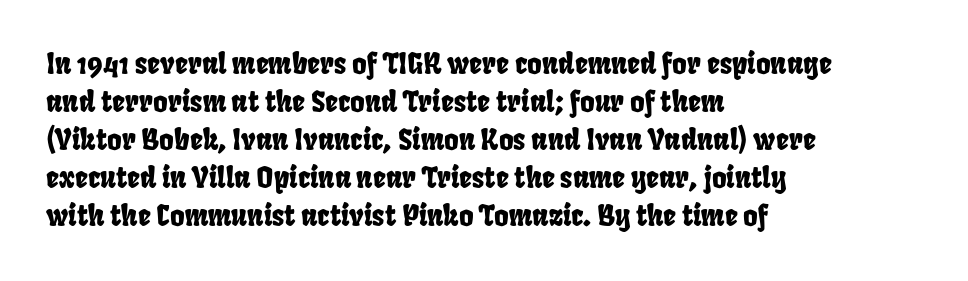
Q: Is the typeface a serif or a sans-serif typeface? A: Sans-serif.
Q: Is the text underlined? A: No.
Q: How is the paragraph aligned? A: Left-aligned.
Q: Is the spacing between letters normal or unusually wide? A: Normal.
Q: Is the spacing between lines tight, normal or loose? A: Normal.
Q: Width (condensed, normal, or wide)? A: Condensed.
Q: Stroke contrast? A: Low.
Q: x-height? A: Large.
Q: Monospaced? A: No.
